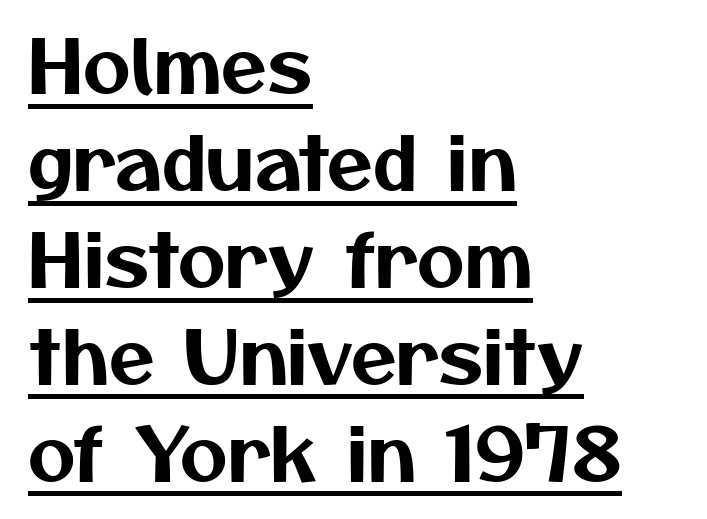
Spacing verdict: proportional, widths tailored to each character. Does the copy run flush right? No — it runs flush left. Look at the tracking — it's just the regular setting, nothing added. If you measured baseline to baseline, you'd find a middling distance.
